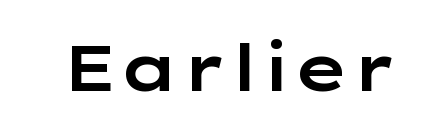
The image shows 65 px wide sans-serif type, upright; set normal letter spacing, not underlined; low stroke contrast and a medium x-height.
